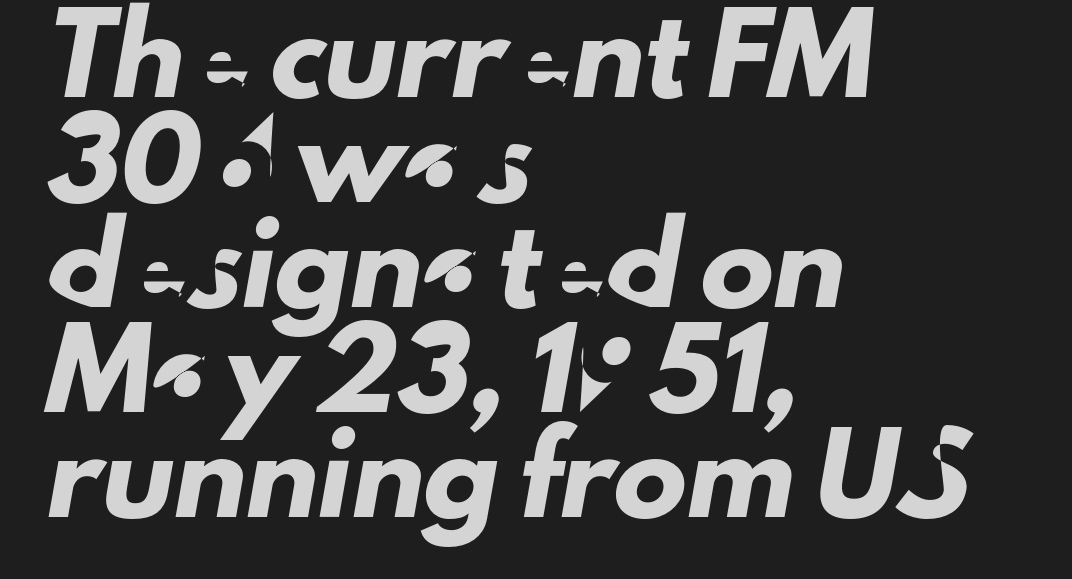
Q: Is the typeface a serif or a sans-serif typeface? A: Sans-serif.
Q: Is the text underlined? A: No.
Q: How is the paragraph aligned? A: Left-aligned.
Q: Is the spacing between letters normal or unusually wide? A: Normal.
Q: Is the spacing between lines tight, normal or loose? A: Normal.
Q: Width (condensed, normal, or wide)? A: Normal.
Q: Stroke contrast? A: Low.
Q: x-height? A: Small.
Q: Monospaced? A: No.
